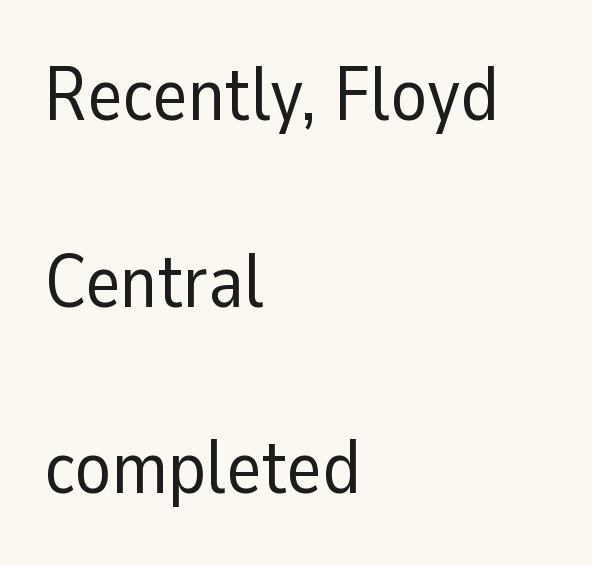
These lines stack with their left ends in a neat column. The glyphs are unaccompanied by any horizontal stroke below them. A sans-serif font was chosen for this passage. Varying glyph widths throughout — classic text-font behaviour.
